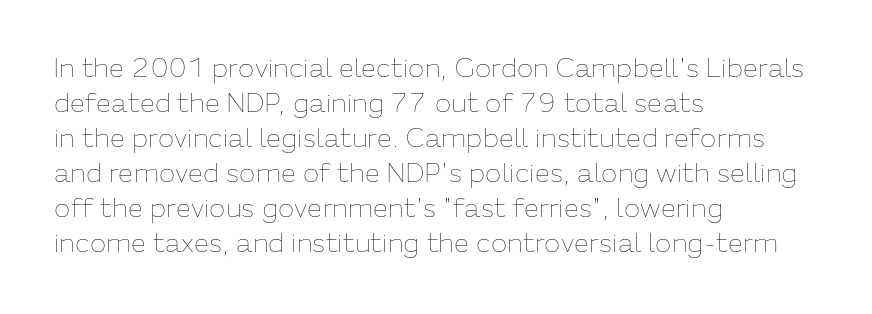
Style check: upright. Plain, unruled lines of type. The paragraph has a hard left edge and a soft right edge. This rendering leaves character spacing at its baseline value. A typesetter would call this leading conventional body-copy spacing. These glyphs show unthickened strokes, regular width or finer.
